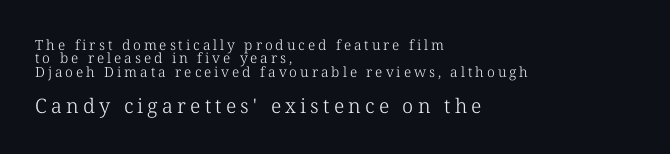
Is the type heavy? It reads as light-to-regular instead. The lower block of text is set noticeably larger than the block above it. Summary of vertical rhythm: compact, with narrow interline spacing. Honestly, there is no underline to notice here at all. Quick note: not italic, upright. Here the glyphs are tracked loosely, breaking word shapes into spaced letters.
